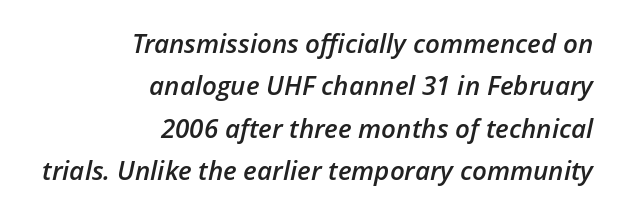
Compared with a flush-left layout, this one pins lines to the opposite, right side. The block of text has a typical density, with ordinary space between rows. The gap between lines stays unmarked. Stroke thickness is moderately raised; the sample reads as semibold.
